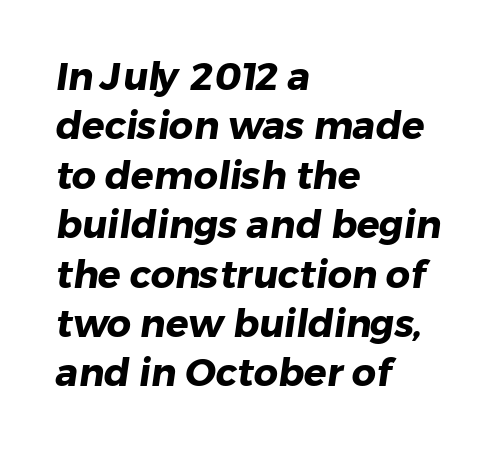
Q: Is the text bold? A: Yes.
Q: Is the typeface a serif or a sans-serif typeface? A: Sans-serif.
Q: Is the text underlined? A: No.
Q: How is the paragraph aligned? A: Left-aligned.
Q: Is the spacing between letters normal or unusually wide? A: Normal.
Q: Is the spacing between lines tight, normal or loose? A: Normal.
Q: Width (condensed, normal, or wide)? A: Normal.
Q: Stroke contrast? A: Low.
Q: x-height? A: Medium.
Q: Monospaced? A: No.
